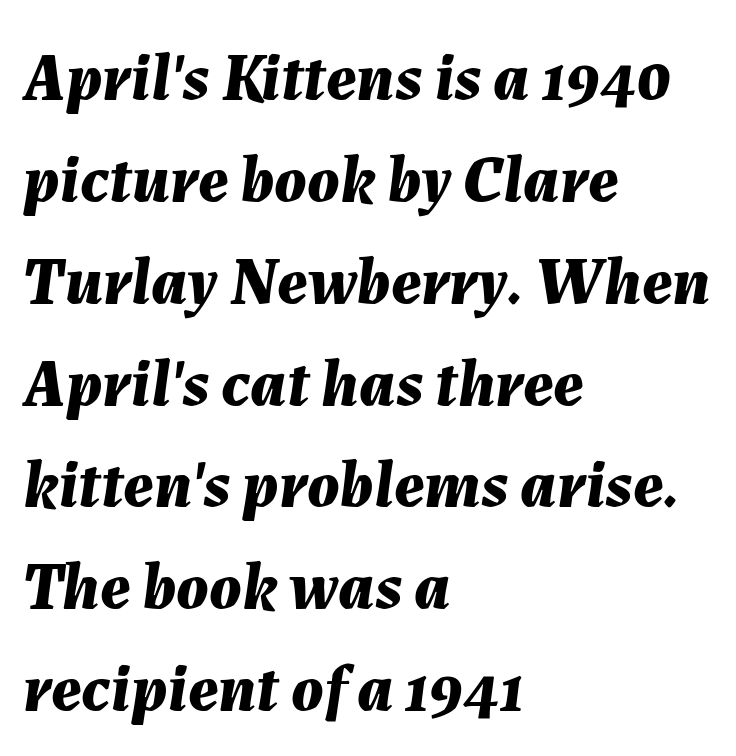
Q: Is the text bold? A: Yes.
Q: Is the text italic (slanted)? A: Yes, it leans right by about 7 degrees.
Q: Is the text underlined? A: No.
Q: How is the paragraph aligned? A: Left-aligned.
Q: Is the spacing between letters normal or unusually wide? A: Normal.
Q: Is the spacing between lines tight, normal or loose? A: Normal.
Q: Width (condensed, normal, or wide)? A: Normal.
Q: Stroke contrast? A: Medium.
Q: x-height? A: Medium.
Q: Monospaced? A: No.
